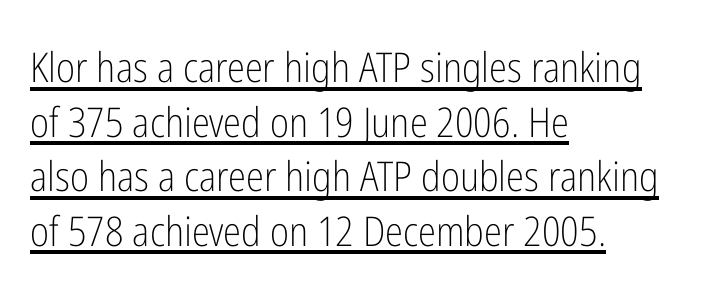
A classic flush-left, rag-right setting is used for this passage. The line texture is even and compact thanks to regular tracking. Evenly set lines give the paragraph a standard silhouette. Weight class: somewhere from thin through regular. Looks like someone drew a line under every word here.
